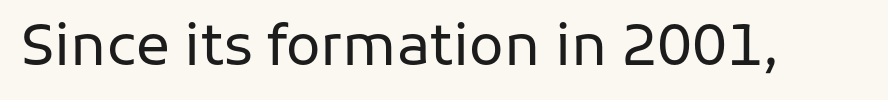
The words here are not underlined. Observe the ordinary spacing: letters are neighbours, not strangers. To sum up the face: it is a sans, with no serifs. This is the regular roman posture of the typeface. Think of a printed novel: that variable character pitch is what you see here.
